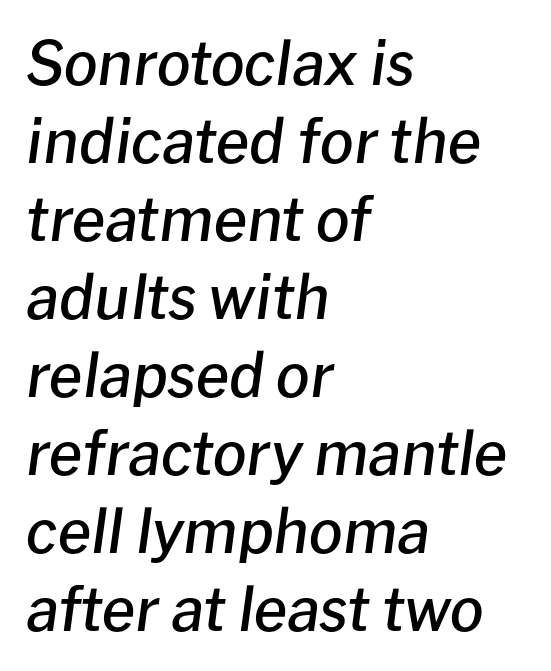
The space directly below the letters is spotless. The rag falls on the right side of this text block. The letterforms sit shoulder to shoulder at normal distance. Style check: oblique. Looks like regular typesetting: each glyph gets only the width it needs. Heft: intermediate — a semibold.
